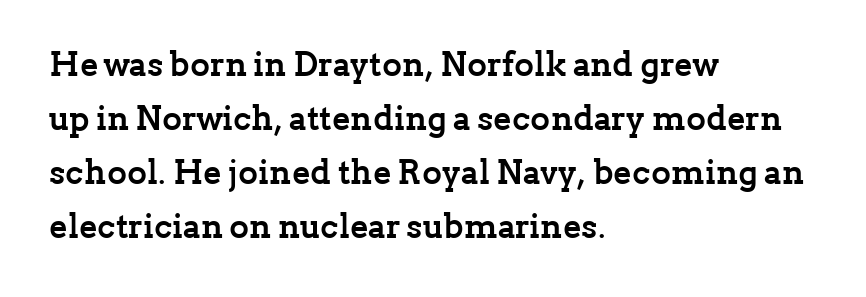
The image shows 34 px semibold serif type, upright; set left-aligned, normal line spacing (1.59x), normal letter spacing, not underlined; low stroke contrast and a medium x-height.
